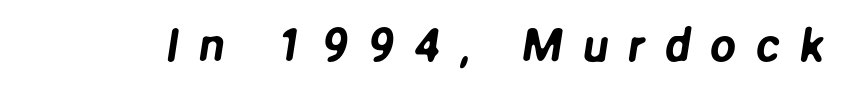
{"serif": "no", "width": "normal", "stroke_contrast": "low", "x_height": "medium", "monospaced": "no", "underline": "no", "letter_spacing": "wide", "letter_spacing_em": 0.41, "glyph_px": 47}
